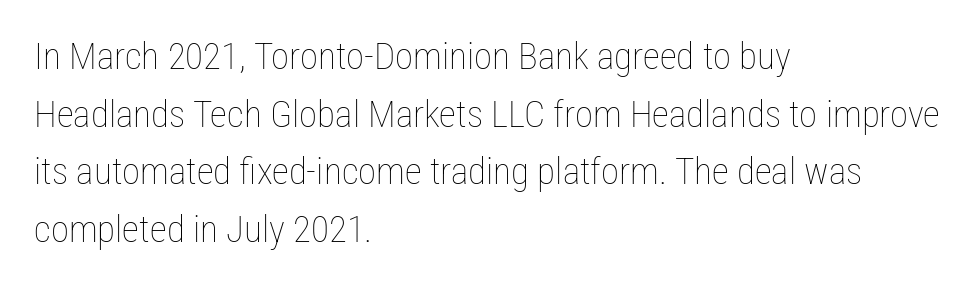
{"italic": "no", "bold": "no", "weight": "thin", "width": "condensed", "stroke_contrast": "low", "x_height": "medium", "monospaced": "no", "underline": "no", "align": "left", "line_spacing": "normal", "line_spacing_ratio": 1.56, "letter_spacing": "normal", "letter_spacing_em": 0.0, "glyph_px": 37}
